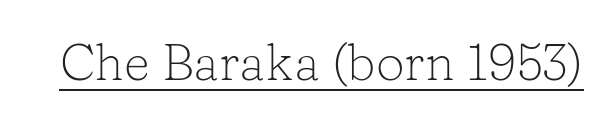
Q: Is the text bold? A: No.
Q: Is the text italic (slanted)? A: No, it is upright.
Q: Is the typeface a serif or a sans-serif typeface? A: Serif.
Q: Is the text underlined? A: Yes.
Q: Is the spacing between letters normal or unusually wide? A: Normal.
Q: Width (condensed, normal, or wide)? A: Normal.
Q: Stroke contrast? A: Low.
Q: x-height? A: Medium.
Q: Monospaced? A: No.
